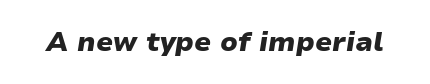
Each word holds together tightly as a unit, with standard inter-letter gaps. How heavy is the stroke? Heavy — this is a bold. These lines were composed using italics. Nobody drew a line under any word here.
